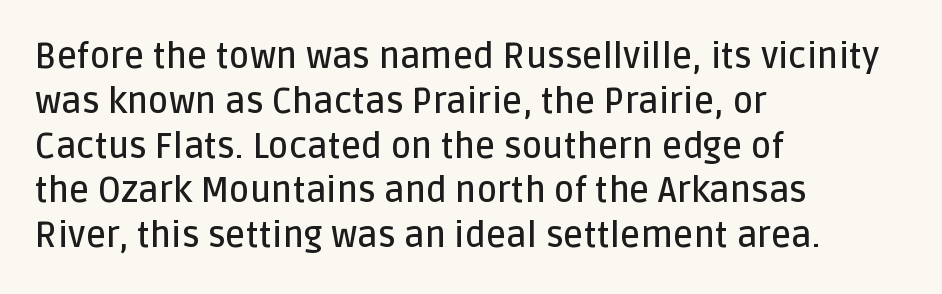
{"serif": "no", "italic": "no", "bold": "semi", "weight": "semibold", "width": "normal", "stroke_contrast": "low", "x_height": "large", "monospaced": "no", "underline": "no", "align": "left", "line_spacing": "normal", "line_spacing_ratio": 1.28, "letter_spacing": "normal", "letter_spacing_em": 0.0, "glyph_px": 35}
